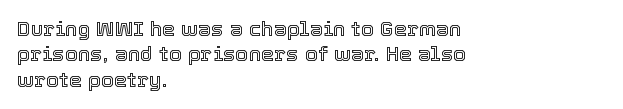
The image shows 21 px text type, upright; set left-aligned, line spacing 1.21x, normal letter spacing, not underlined.
